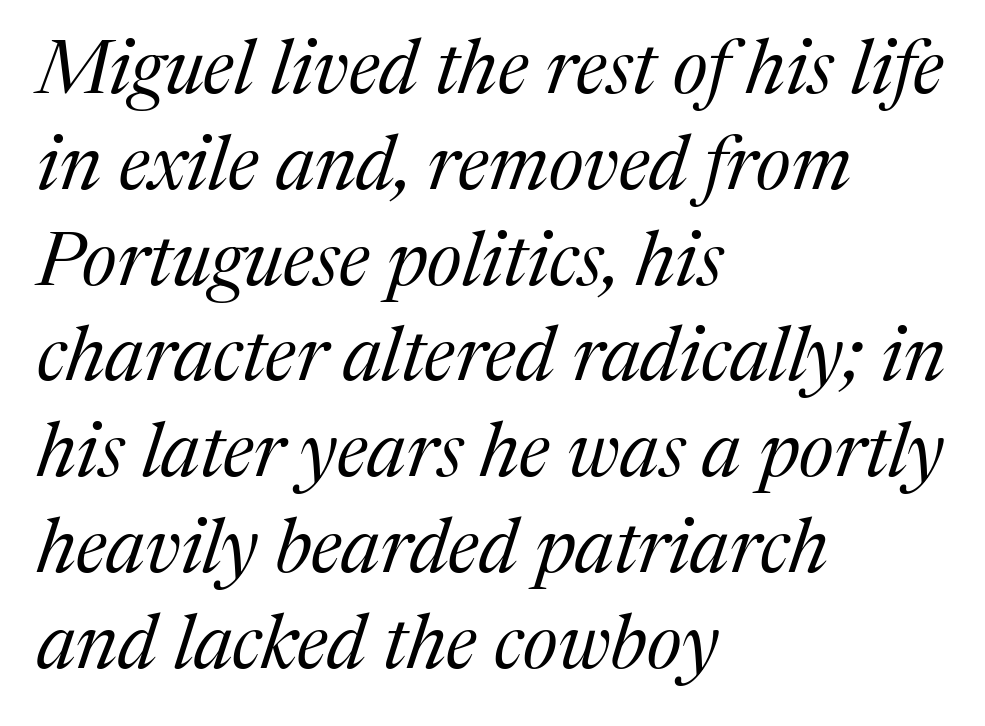
This sample uses plain, unmodified letter spacing. Is this a fixed-width face? No — the glyphs have proportional, varying widths. Font category for this specimen: serif. The block of text has a typical density, with ordinary space between rows. Left-aligned paragraph, ragged on the right.
